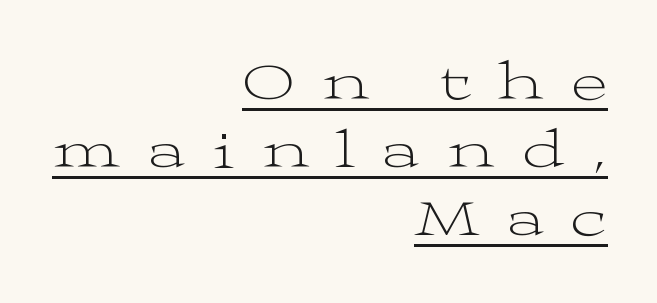
{"serif": "yes", "italic": "no", "bold": "no", "weight": "light", "width": "wide", "stroke_contrast": "medium", "x_height": "medium", "monospaced": "no", "underline": "yes", "align": "right", "line_spacing_ratio": 1.24, "letter_spacing": "wide", "letter_spacing_em": 0.5, "glyph_px": 55}
